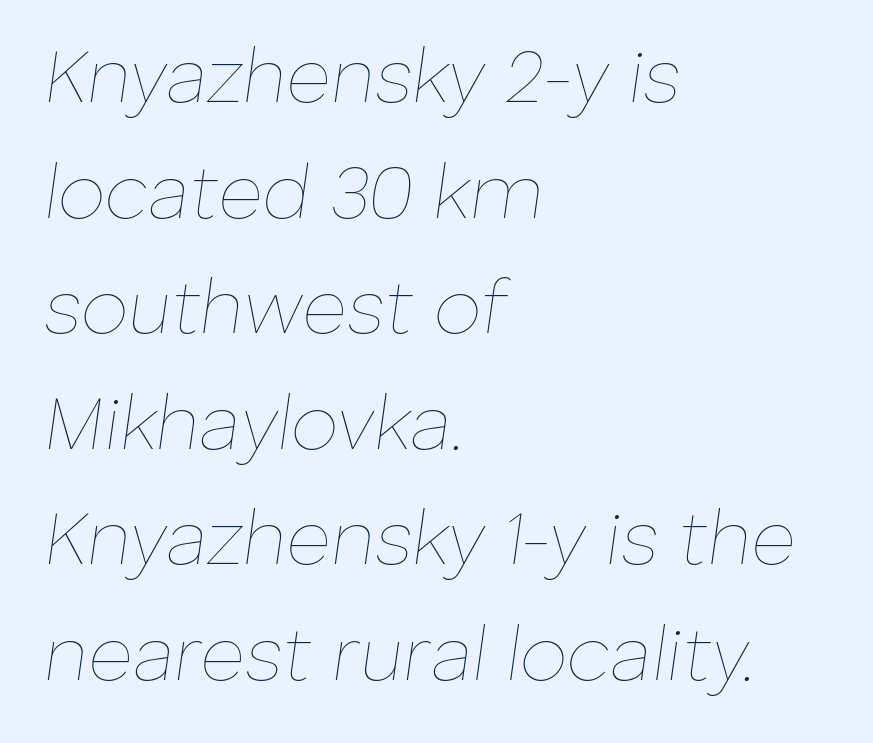
Between one letter and the next there's only the usual sliver of space. Looks like regular typesetting: each glyph gets only the width it needs. The rendering anchors every line to the left-hand side. There's an unmistakable incline to the writing here. Only glyphs here, with clear space below each row. Think standard paragraph weight, or any step lighter than that.
